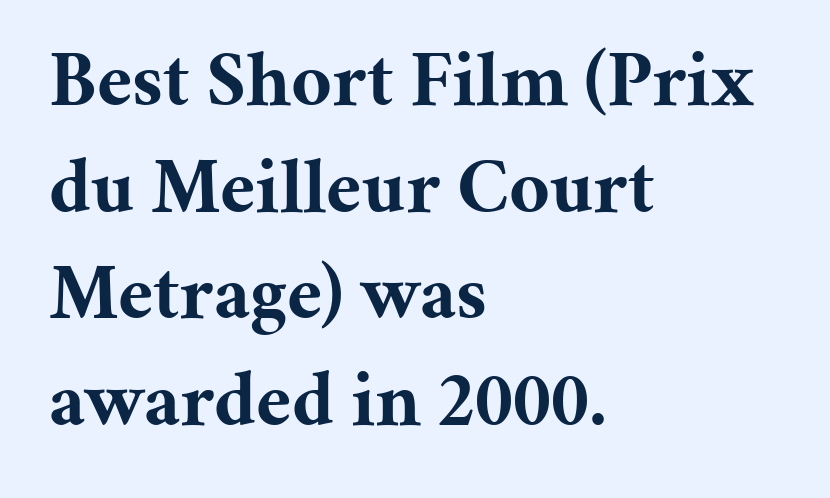
The passage shown is typeset with a serif family. Honestly, the letter spacing is just normal — you wouldn't notice it. Layout note: lines flush left. The lines sit at an ordinary, default distance from one another. This is heavy type, rendered in bold. Quick note: underline off.
